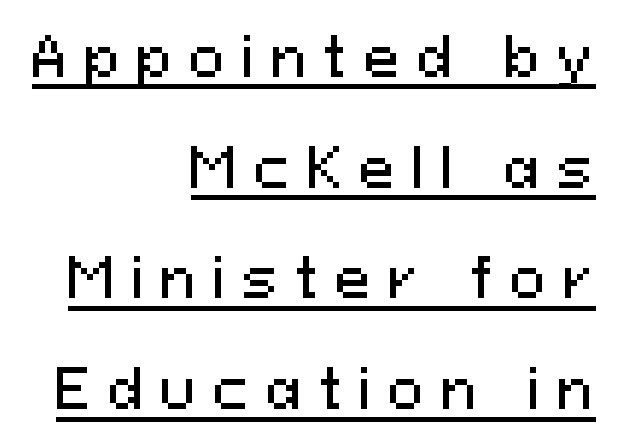
The image shows 54 px sans-serif type, upright; set right-aligned, loose line spacing (2.05x), unusually wide letter spacing (+0.31 em), underlined; medium stroke contrast and a medium x-height.
